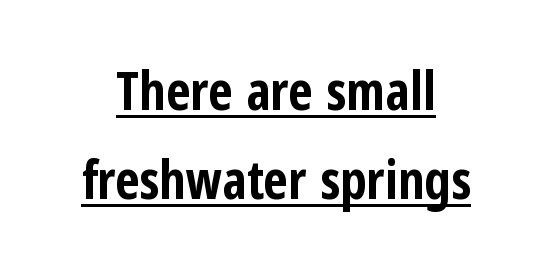
The image shows 53 px bold, condensed sans-serif type, upright; set normal line spacing (1.68x), normal letter spacing, underlined; low stroke contrast and a medium x-height.
